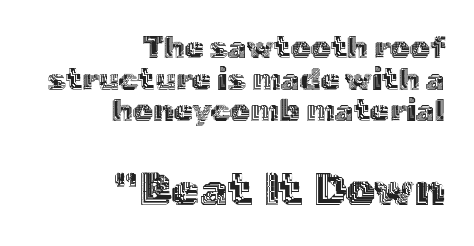
{"italic": "no", "width": "normal", "x_height": "medium", "monospaced": "no", "underline": "no", "align": "right", "line_spacing": "tight", "line_spacing_ratio": 1.02, "letter_spacing": "normal", "letter_spacing_em": 0.0, "larger_block": "second", "size_ratio": 1.48, "glyph_px": 46}
